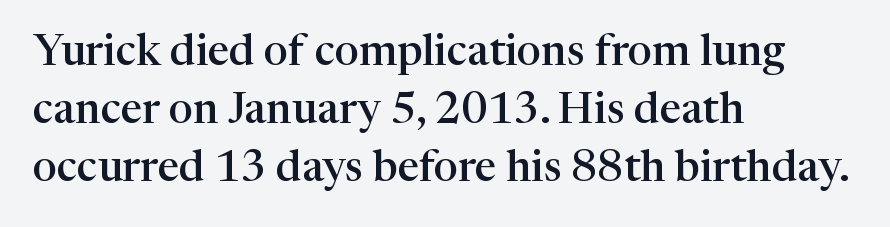
{"serif": "yes", "italic": "no", "bold": "semi", "weight": "semibold", "width": "normal", "stroke_contrast": "high", "x_height": "medium", "monospaced": "no", "underline": "no", "align": "left", "line_spacing": "normal", "line_spacing_ratio": 1.35, "letter_spacing": "normal", "letter_spacing_em": 0.0, "glyph_px": 43}
